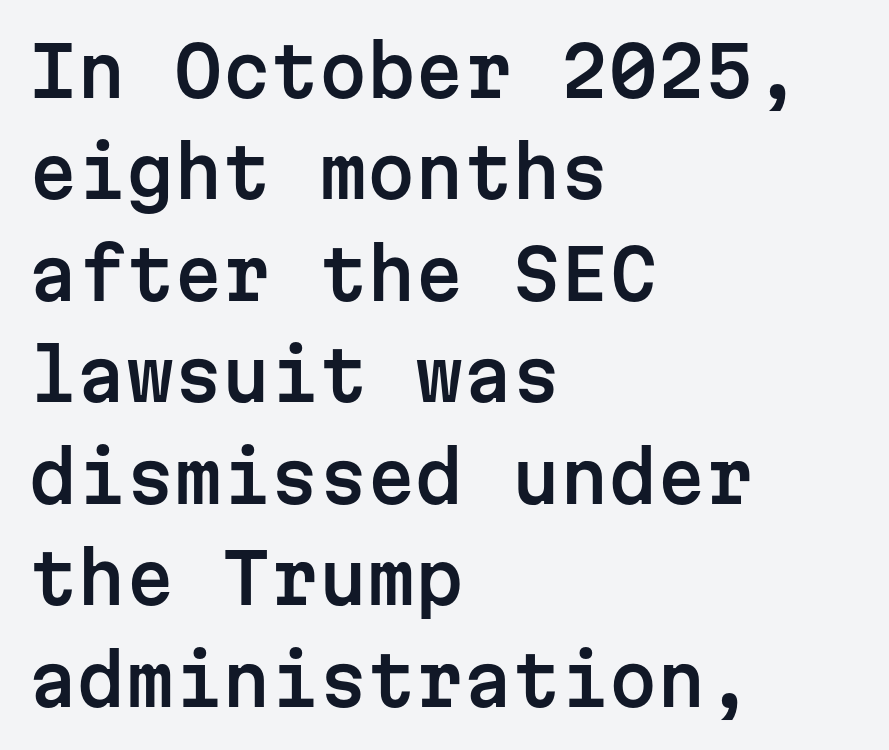
Q: Is the text italic (slanted)? A: No, it is upright.
Q: Is the typeface a serif or a sans-serif typeface? A: Sans-serif.
Q: Is the text underlined? A: No.
Q: How is the paragraph aligned? A: Left-aligned.
Q: Is the spacing between letters normal or unusually wide? A: Normal.
Q: Is the spacing between lines tight, normal or loose? A: Normal.
Q: Width (condensed, normal, or wide)? A: Normal.
Q: Stroke contrast? A: Low.
Q: x-height? A: Medium.
Q: Monospaced? A: Yes.
